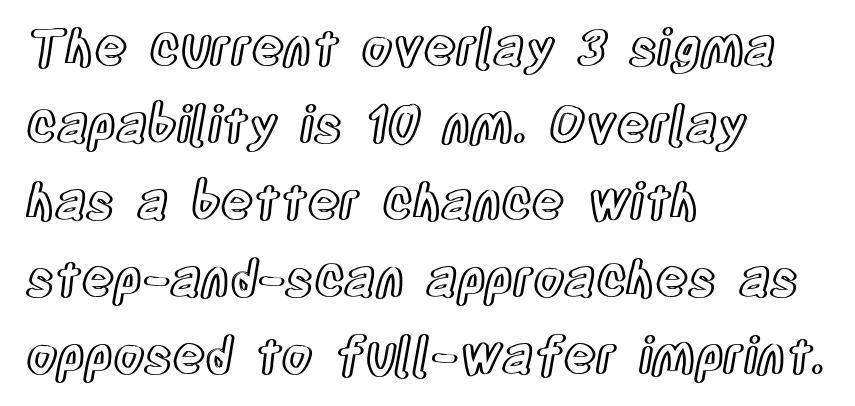
Q: Is the text italic (slanted)? A: Yes.
Q: Is the text underlined? A: No.
Q: How is the paragraph aligned? A: Left-aligned.
Q: Is the spacing between letters normal or unusually wide? A: Normal.
Q: Is the spacing between lines tight, normal or loose? A: Normal.
Q: Width (condensed, normal, or wide)? A: Condensed.
Q: x-height? A: Large.
Q: Monospaced? A: No.
